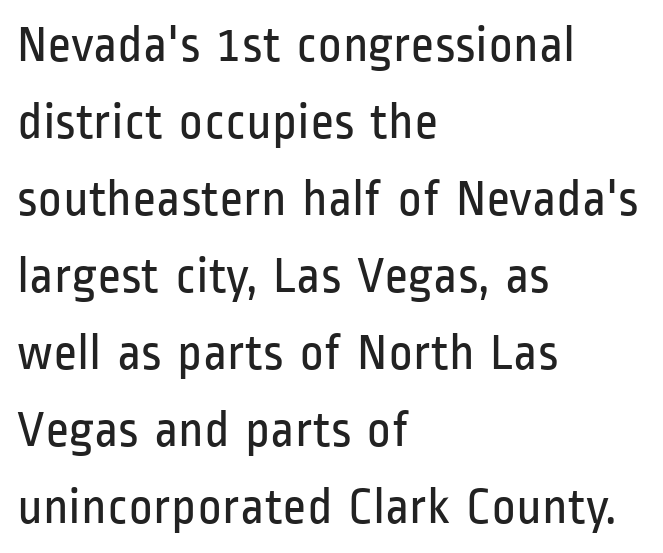
The image shows 52 px regular-weight, condensed sans-serif type, upright; set left-aligned, normal line spacing (1.48x), normal letter spacing, not underlined; low stroke contrast and a medium x-height.
